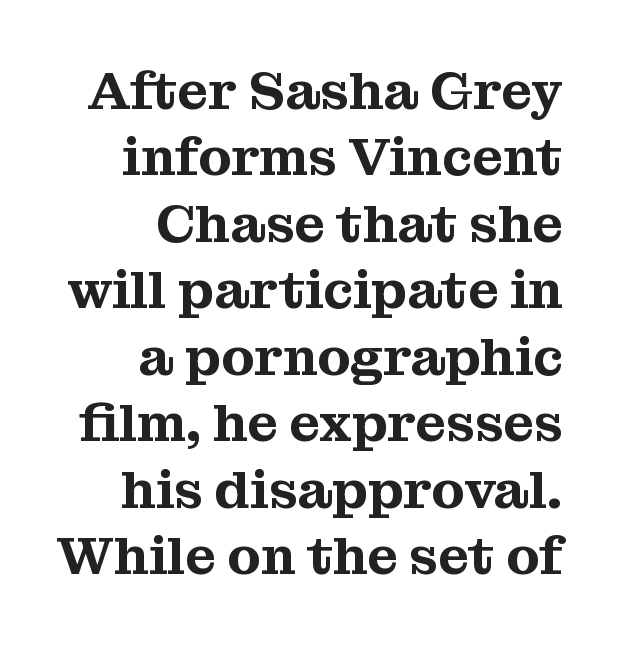
Q: Is the text italic (slanted)? A: No, it is upright.
Q: Is the typeface a serif or a sans-serif typeface? A: Serif.
Q: Is the text underlined? A: No.
Q: How is the paragraph aligned? A: Right-aligned.
Q: Is the spacing between letters normal or unusually wide? A: Normal.
Q: Width (condensed, normal, or wide)? A: Normal.
Q: Stroke contrast? A: Medium.
Q: x-height? A: Medium.
Q: Monospaced? A: No.
